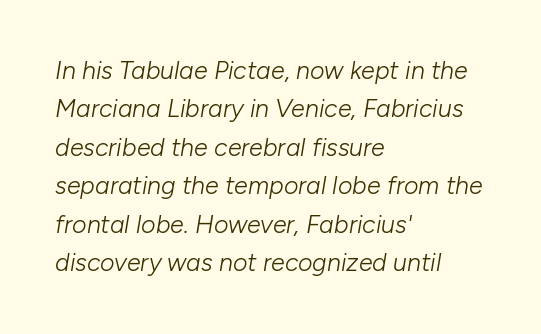
The image shows 25 px text type, italic (leaning right); set left-aligned, normal line spacing (1.54x), normal letter spacing, not underlined.
